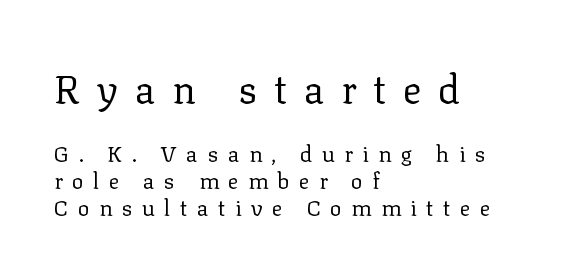
Q: Is the text bold? A: No.
Q: Is the text italic (slanted)? A: No, it is upright.
Q: Is the typeface a serif or a sans-serif typeface? A: Serif.
Q: Is the text underlined? A: No.
Q: How is the paragraph aligned? A: Left-aligned.
Q: Is the spacing between letters normal or unusually wide? A: Unusually wide.
Q: Which block of text is set in a larger size, the first (top) or the second (bottom)? A: The first (top) one.
Q: Width (condensed, normal, or wide)? A: Normal.
Q: Stroke contrast? A: Low.
Q: x-height? A: Medium.
Q: Monospaced? A: No.
